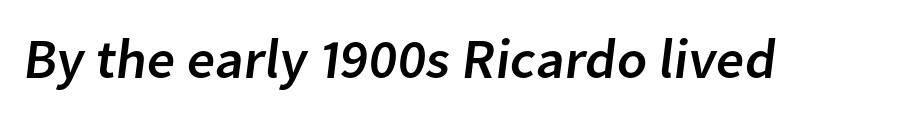
The image shows 56 px sans-serif type; set normal letter spacing, not underlined; low stroke contrast and a medium x-height.
